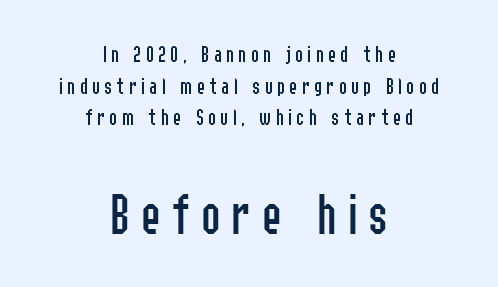
{"serif": "no", "italic": "no", "bold": "no", "weight": "regular", "width": "condensed", "stroke_contrast": "low", "x_height": "medium", "monospaced": "no", "underline": "no", "align": "center", "line_spacing": "normal", "line_spacing_ratio": 1.32, "larger_block": "second", "size_ratio": 2.46, "glyph_px": 59}
